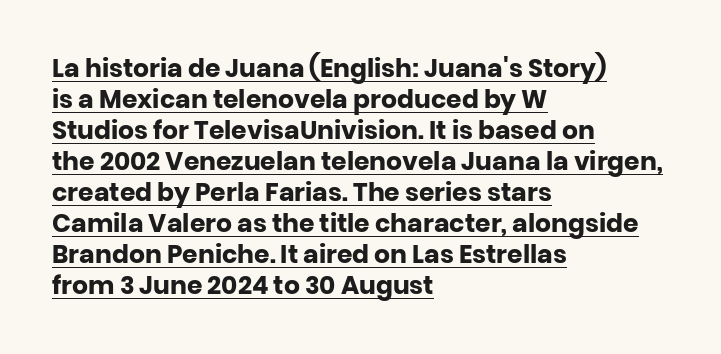
Weight: bold. Between one letter and the next there's only the usual sliver of space. Alignment: flush left. These characters rest on top of a visible drawn line. The specimen reads as upright at a glance.
